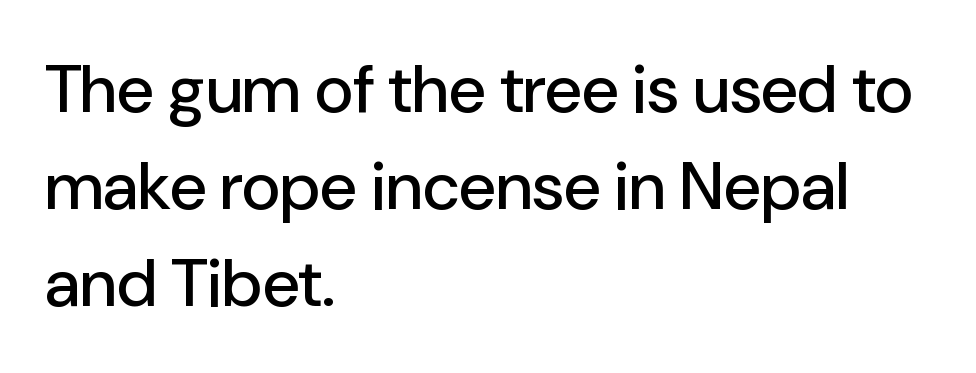
The image shows 67 px sans-serif type, upright; set left-aligned, normal line spacing (1.45x), normal letter spacing, not underlined; low stroke contrast and a medium x-height.
